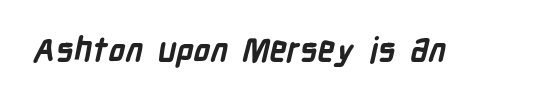
{"serif": "no", "bold": "yes", "weight": "semibold", "width": "condensed", "stroke_contrast": "low", "x_height": "medium", "monospaced": "no", "underline": "no", "letter_spacing": "normal", "letter_spacing_em": 0.0, "glyph_px": 34}
